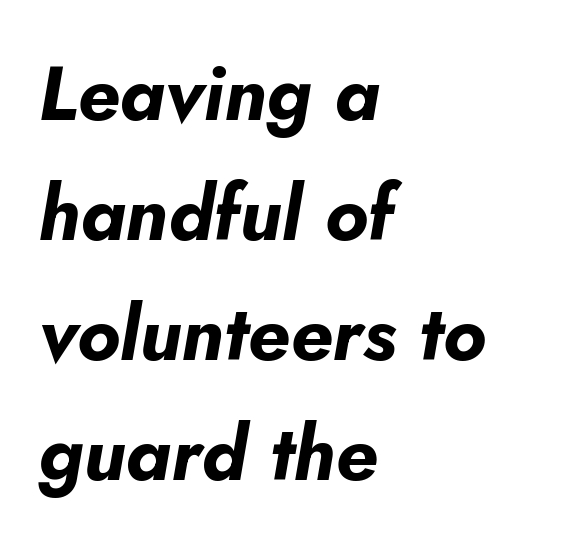
Each word holds together tightly as a unit, with standard inter-letter gaps. Rendered with sloped, italic letterforms. Notice how descenders clear the ascenders below comfortably — that's standard leading. The text block is weighted toward the left margin, trailing off unevenly rightward. The face used here has the dense, thick strokes of a bold.
